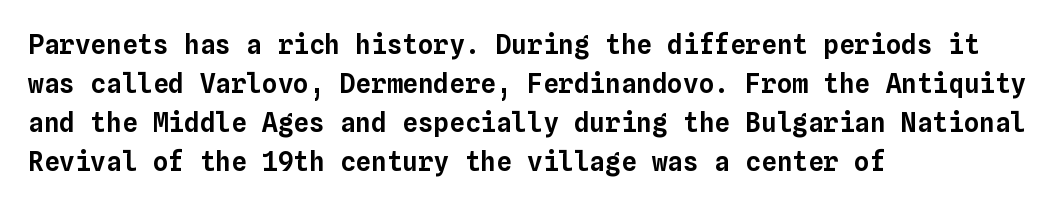
{"italic": "no", "underline": "no", "align": "left", "line_spacing": "normal", "line_spacing_ratio": 1.5, "letter_spacing": "normal", "letter_spacing_em": 0.0, "glyph_px": 26}
